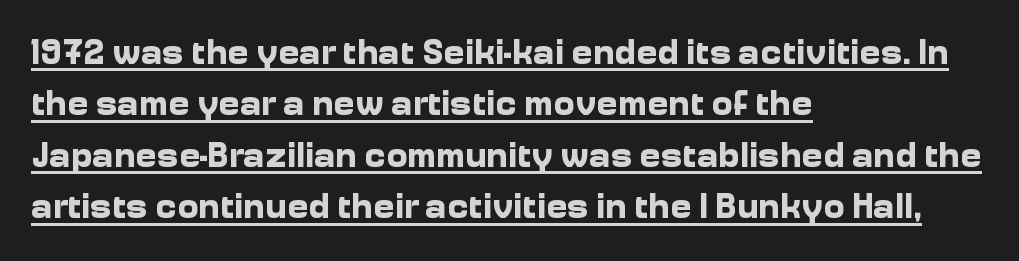
Q: Is the text bold? A: Yes.
Q: Is the text italic (slanted)? A: No, it is upright.
Q: Is the typeface a serif or a sans-serif typeface? A: Sans-serif.
Q: Is the text underlined? A: Yes.
Q: How is the paragraph aligned? A: Left-aligned.
Q: Is the spacing between letters normal or unusually wide? A: Normal.
Q: Is the spacing between lines tight, normal or loose? A: Normal.
Q: Width (condensed, normal, or wide)? A: Normal.
Q: Stroke contrast? A: Low.
Q: x-height? A: Medium.
Q: Monospaced? A: No.
